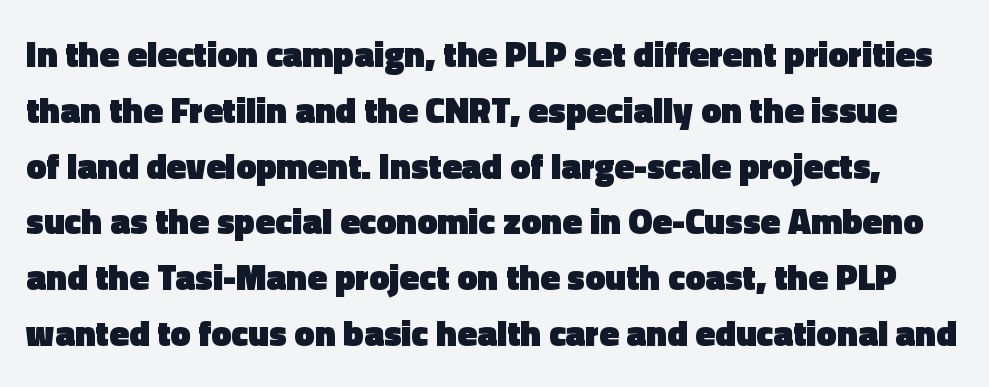
{"serif": "no", "italic": "no", "bold": "yes", "weight": "heavy", "width": "normal", "x_height": "medium", "monospaced": "no", "underline": "no", "line_spacing": "normal", "line_spacing_ratio": 1.55, "letter_spacing": "normal", "letter_spacing_em": 0.0, "glyph_px": 36}
